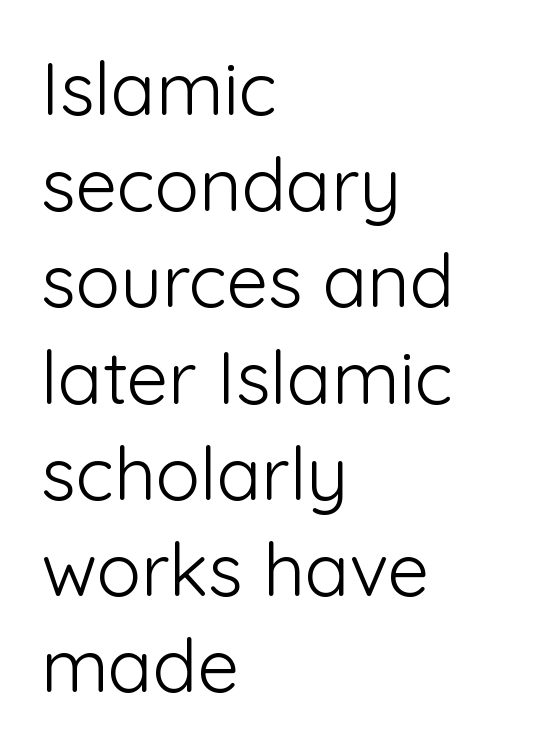
{"serif": "no", "italic": "no", "bold": "no", "weight": "light", "width": "normal", "stroke_contrast": "low", "x_height": "medium", "monospaced": "no", "underline": "no", "align": "left", "line_spacing": "normal", "line_spacing_ratio": 1.3, "letter_spacing": "normal", "letter_spacing_em": 0.0, "glyph_px": 74}
